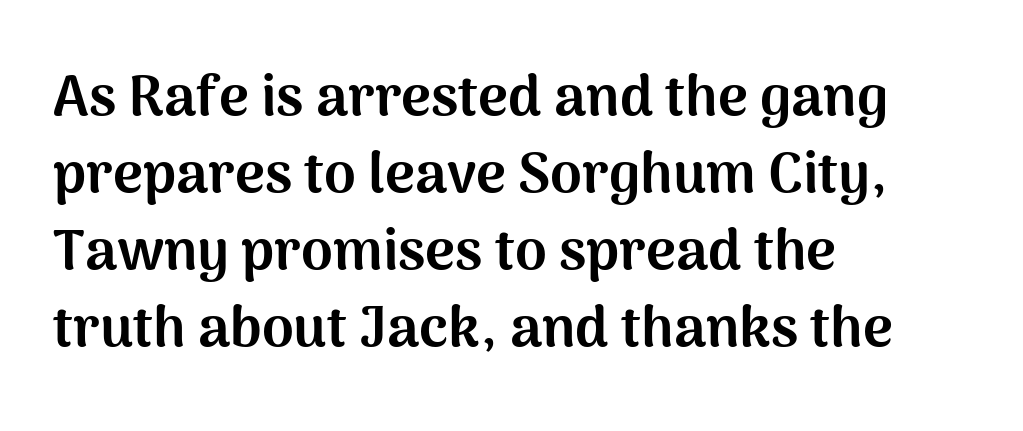
The image shows 57 px bold sans-serif type, upright; set left-aligned, normal line spacing (1.35x), normal letter spacing, not underlined; medium stroke contrast and a medium x-height.
